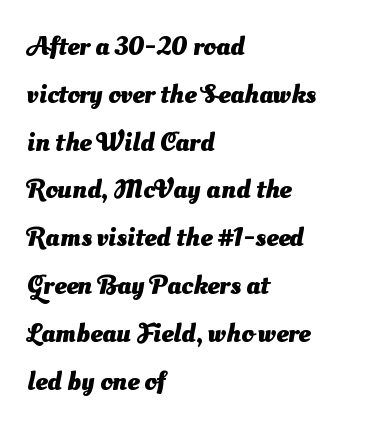
The image shows 27 px bold type; set left-aligned, line spacing 1.77x, normal letter spacing, not underlined.
